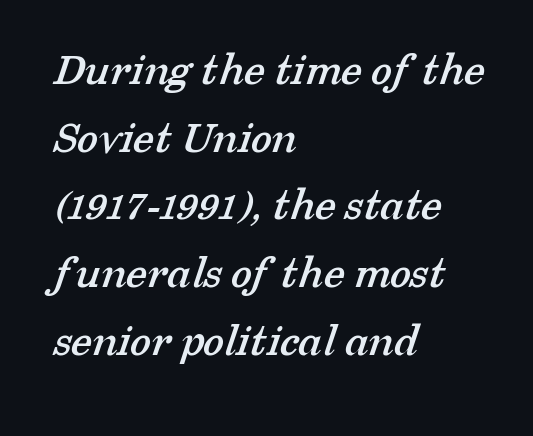
A serif font was chosen for this passage. Think of a printed novel: that variable character pitch is what you see here. The face used here is rendered with its standard letterfit. Summary of vertical rhythm: regular, with standard interline spacing. Check under the words: just untouched page. The lines in this sample share a left origin and differ only in where they stop.
